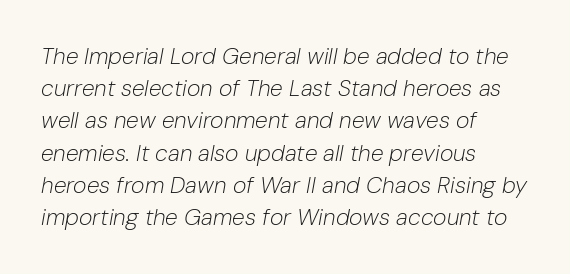
Observe the ordinary spacing: letters are neighbours, not strangers. How would I describe the line gaps? Plain and ordinary. Caption: multi-line text, flush left, ragged right. Looking at the ascenders, they clearly lean.
